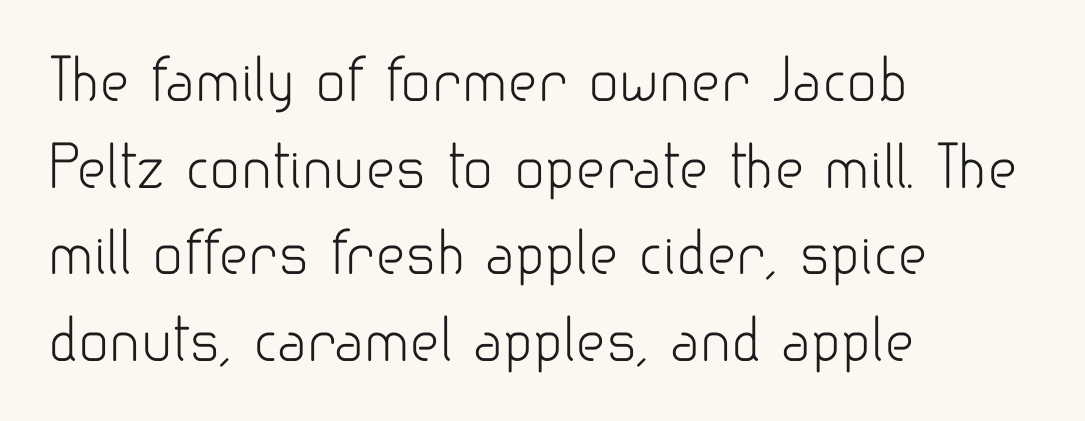
Q: Is the text bold? A: No.
Q: Is the text italic (slanted)? A: No, it is upright.
Q: Is the typeface a serif or a sans-serif typeface? A: Sans-serif.
Q: Is the text underlined? A: No.
Q: How is the paragraph aligned? A: Left-aligned.
Q: Is the spacing between letters normal or unusually wide? A: Normal.
Q: Is the spacing between lines tight, normal or loose? A: Normal.
Q: Width (condensed, normal, or wide)? A: Normal.
Q: Stroke contrast? A: Low.
Q: x-height? A: Small.
Q: Monospaced? A: No.
